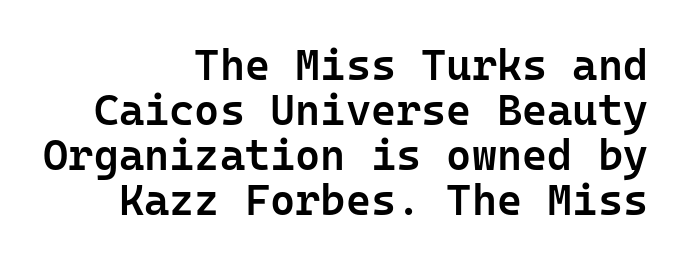
{"serif": "no", "italic": "no", "bold": "semi", "weight": "semibold", "width": "normal", "stroke_contrast": "low", "x_height": "medium", "monospaced": "yes", "underline": "no", "align": "right", "line_spacing": "tight", "line_spacing_ratio": 1.05, "letter_spacing": "normal", "letter_spacing_em": 0.0, "glyph_px": 43}
